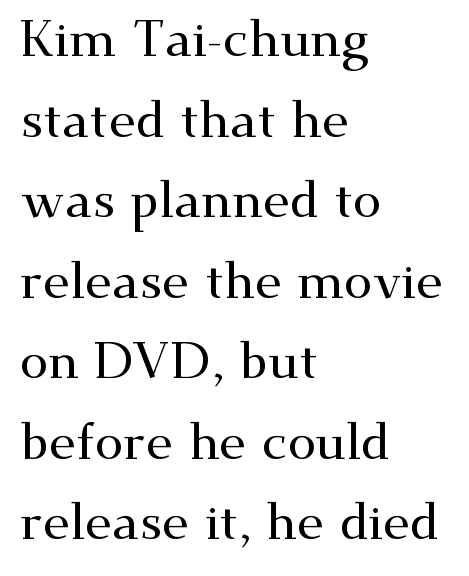
{"serif": "yes", "italic": "no", "width": "wide", "stroke_contrast": "medium", "x_height": "small", "monospaced": "no", "underline": "no", "align": "left", "line_spacing": "normal", "line_spacing_ratio": 1.58, "letter_spacing": "normal", "letter_spacing_em": 0.0, "glyph_px": 51}
